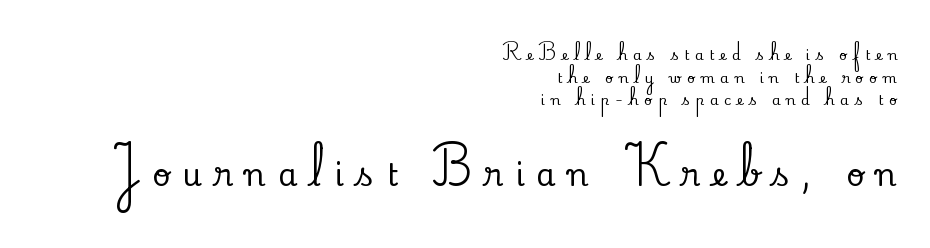
The rendering uses natural spacing where letterforms have individual widths. This sample keeps an unexceptional amount of space between lines. The space beneath each line is pristine and unruled. The passage shown begins with its smaller block and ends with its larger one. Visually the block forms a straight wall on the right and a jagged coastline on the left. Italic? Not at all — the glyphs are vertical.
